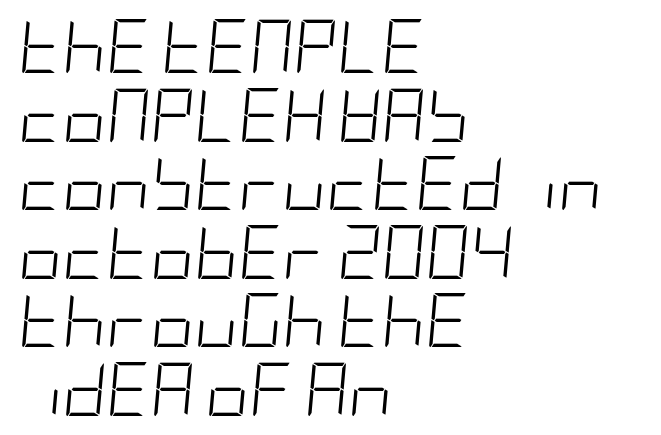
Notice how descenders clear the ascenders below comfortably — that's standard leading. The string is rendered with underlining switched off. The face used here is rendered with its standard letterfit. The letterforms sit at book weight or below. Tall strokes in this sample are angled rather than plumb.
